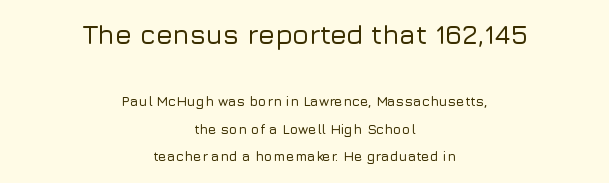
The image shows 27 px text type, upright; set centered, loose line spacing (1.98x), normal letter spacing, not underlined; the first (top) block is 1.93x larger.
